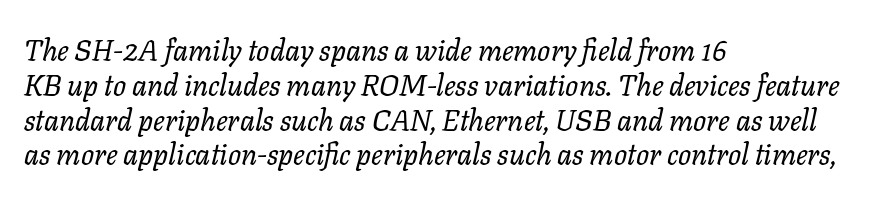
The face looks like a standard text weight, possibly lighter. Nobody touched the tracking dial on this one. It's the slanting kind of type. Casual observation: everything's shoved over to the left. Quick note: underline off.
